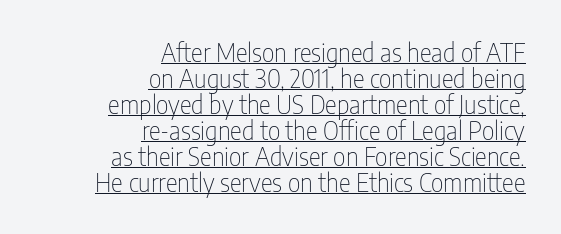
The image shows 25 px text type, upright; set right-aligned, tight line spacing (1.04x), normal letter spacing, underlined.
